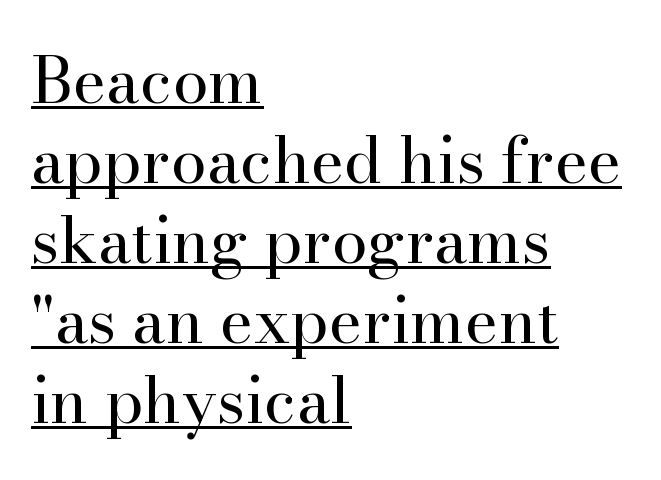
The passage shown has conventional tracking throughout. This is not heavy type; no bold has been used. Is there an underline? Yes — a line sits under the letters. Spacing verdict: proportional, widths tailored to each character. Typeset ragged right — the left edge is the straight one. Each letter's strokes conclude with small projecting serifs.
